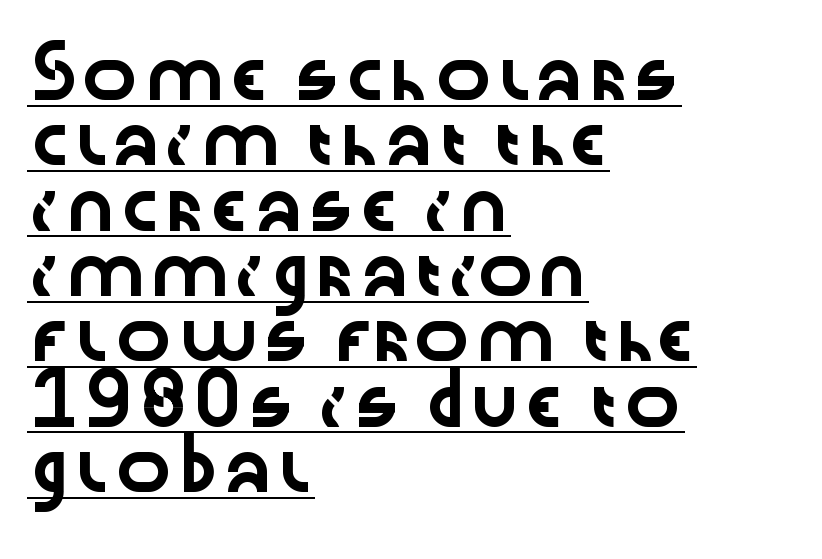
The image shows 47 px wide sans-serif type, upright; set left-aligned, normal line spacing (1.39x), normal letter spacing, underlined; low stroke contrast and a medium x-height.
